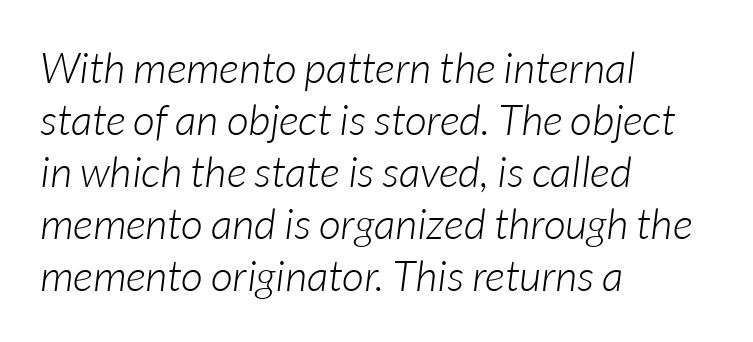
The image shows 43 px light type, italic (leaning right); set left-aligned, line spacing 1.21x, normal letter spacing, not underlined; low stroke contrast and a medium x-height.
